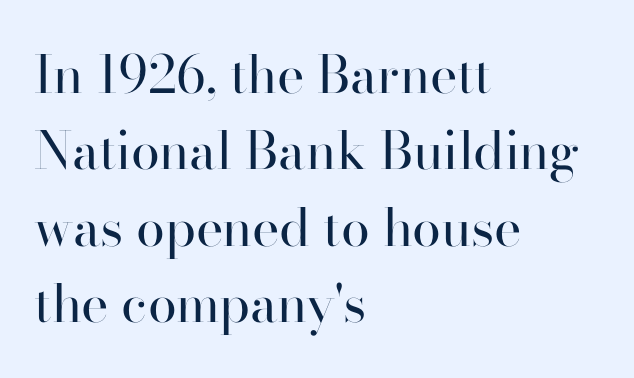
Caption: multi-line text, flush left, ragged right. The letters sit at their default tracking, neither squeezed nor spread. The letters carry serifs — small finishing strokes at the ends of their stems. The letters stand upright; this is a roman face. Vertical stems look standard width or narrower in stroke.
